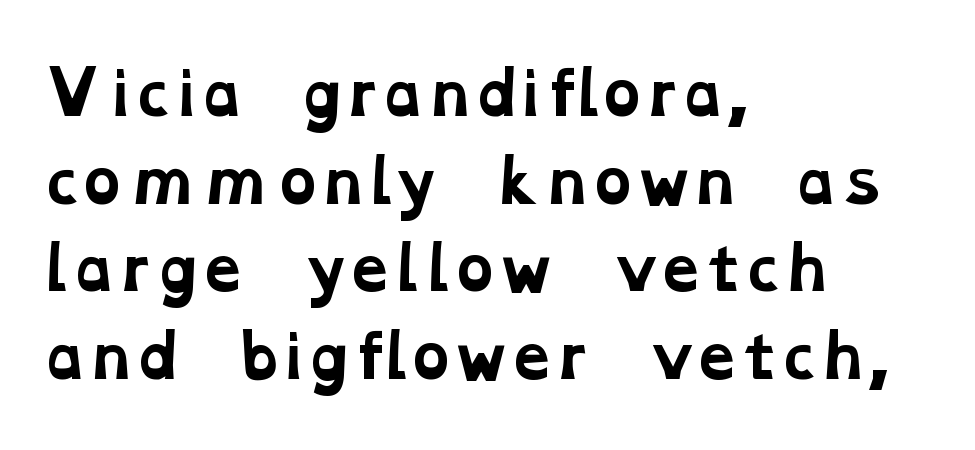
{"serif": "yes", "bold": "yes", "weight": "bold", "width": "wide", "stroke_contrast": "low", "x_height": "medium", "monospaced": "no", "underline": "no", "align": "left", "line_spacing": "normal", "line_spacing_ratio": 1.51, "letter_spacing": "normal", "letter_spacing_em": 0.0, "glyph_px": 58}
